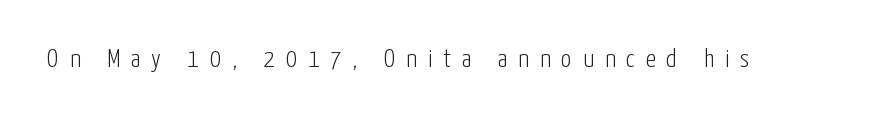
{"italic": "no", "bold": "no", "underline": "no", "letter_spacing": "wide", "letter_spacing_em": 0.42, "glyph_px": 26}
